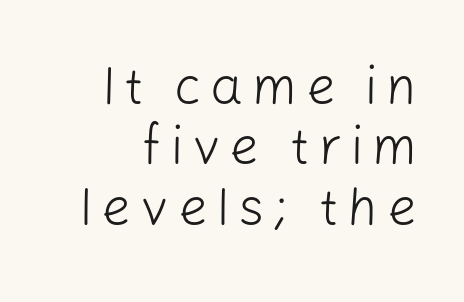
{"serif": "no", "italic": "no", "bold": "no", "weight": "light", "width": "normal", "stroke_contrast": "low", "x_height": "medium", "monospaced": "no", "underline": "no", "line_spacing_ratio": 1.16, "glyph_px": 52}
